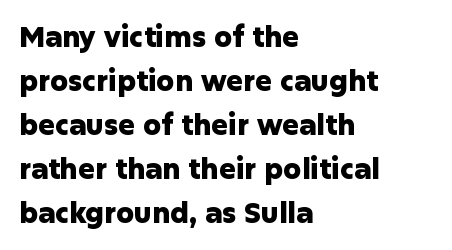
Q: Is the text bold? A: Yes.
Q: Is the text italic (slanted)? A: No, it is upright.
Q: Is the typeface a serif or a sans-serif typeface? A: Sans-serif.
Q: Is the text underlined? A: No.
Q: How is the paragraph aligned? A: Left-aligned.
Q: Is the spacing between letters normal or unusually wide? A: Normal.
Q: Is the spacing between lines tight, normal or loose? A: Normal.
Q: Width (condensed, normal, or wide)? A: Normal.
Q: Stroke contrast? A: Low.
Q: x-height? A: Medium.
Q: Monospaced? A: No.
